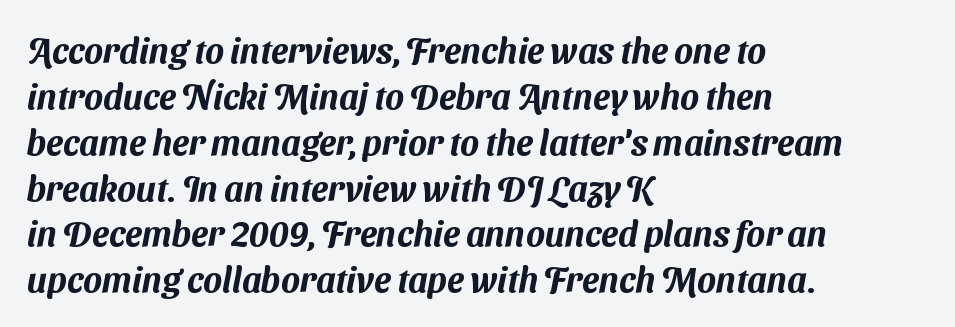
{"serif": "no", "width": "normal", "stroke_contrast": "medium", "x_height": "medium", "monospaced": "no", "underline": "no", "align": "left", "line_spacing": "normal", "line_spacing_ratio": 1.31, "letter_spacing": "normal", "letter_spacing_em": 0.0, "glyph_px": 35}
